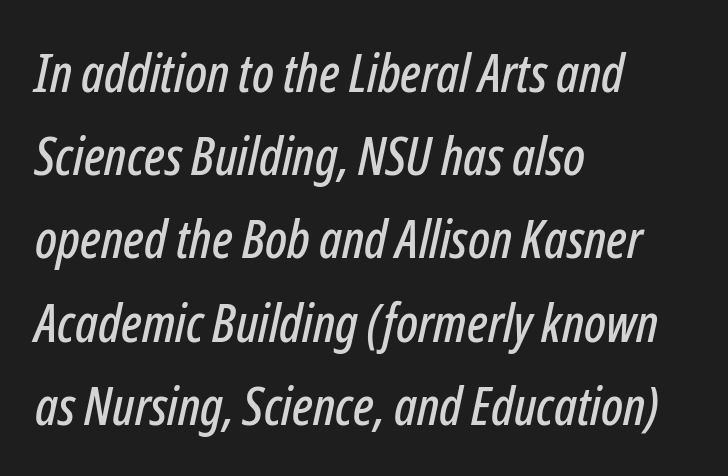
Q: Is the text italic (slanted)? A: Yes, it leans right by about 12 degrees.
Q: Is the text underlined? A: No.
Q: How is the paragraph aligned? A: Left-aligned.
Q: Is the spacing between letters normal or unusually wide? A: Normal.
Q: Is the spacing between lines tight, normal or loose? A: Normal.
Q: Width (condensed, normal, or wide)? A: Condensed.
Q: Stroke contrast? A: Low.
Q: x-height? A: Medium.
Q: Monospaced? A: No.
